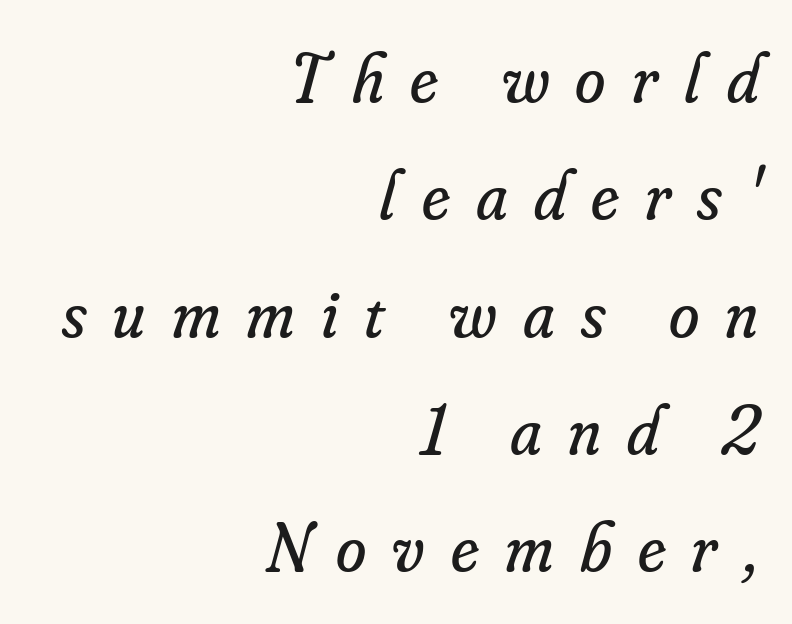
Looks like regular typesetting: each glyph gets only the width it needs. Baseline-to-baseline distance is the conventional proportion of letter height. The font sits on the lighter half of the weight spectrum, regular included. Look at the tracking — it's clearly loosened, letters drifting apart.
